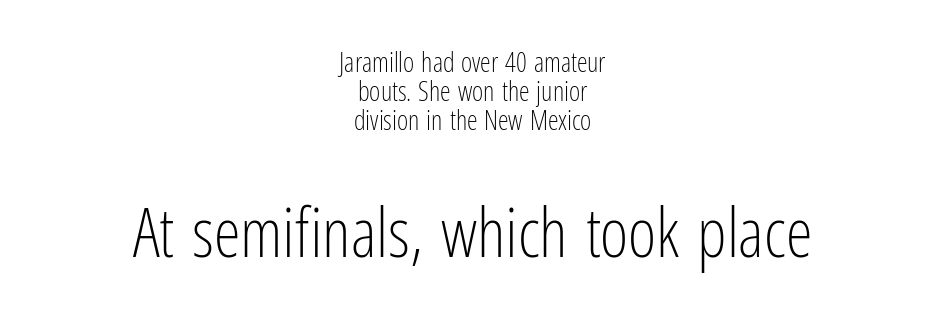
{"serif": "no", "italic": "no", "bold": "no", "weight": "light", "width": "condensed", "stroke_contrast": "low", "x_height": "medium", "monospaced": "no", "underline": "no", "align": "center", "line_spacing": "tight", "line_spacing_ratio": 1.07, "letter_spacing": "normal", "letter_spacing_em": 0.0, "larger_block": "second", "size_ratio": 2.52, "glyph_px": 68}
